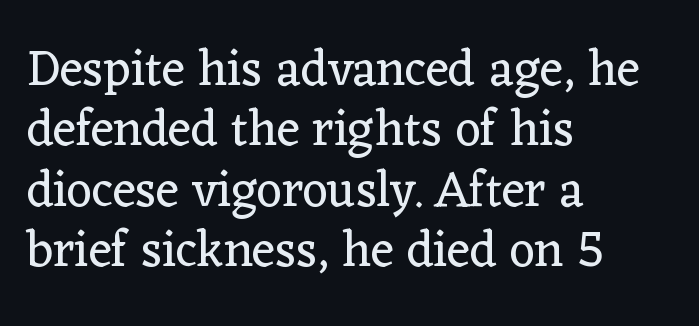
{"serif": "yes", "italic": "no", "bold": "no", "weight": "regular", "width": "normal", "stroke_contrast": "low", "x_height": "medium", "monospaced": "no", "underline": "no", "align": "left", "line_spacing_ratio": 1.21, "letter_spacing": "normal", "letter_spacing_em": 0.0, "glyph_px": 50}
